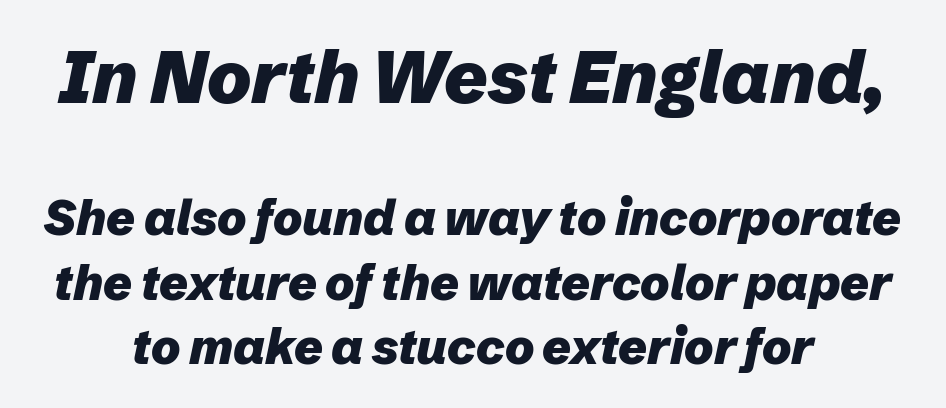
If you squint, the top block still reads clearly — it's the larger of the two. The horizontal fit of the characters is conventional and even. The zone under the glyphs is completely vacant. Plenty of ink on the page — the face is bold. You could not count columns in this text — the font is proportionally spaced. Rendered with sloped, italic letterforms.
